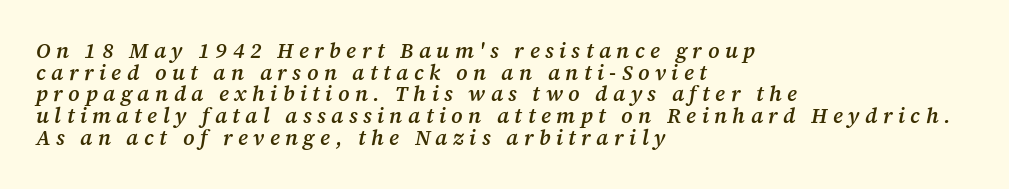
Posture: slanted. Horizontal bands of white between lines are thin slivers. These lines carry some extra weight — a demibold, not a full bold. Typeset ragged right — the left edge is the straight one. Words float on clear page, feet unadorned. The line texture is sparse and dotted thanks to wide tracking.
